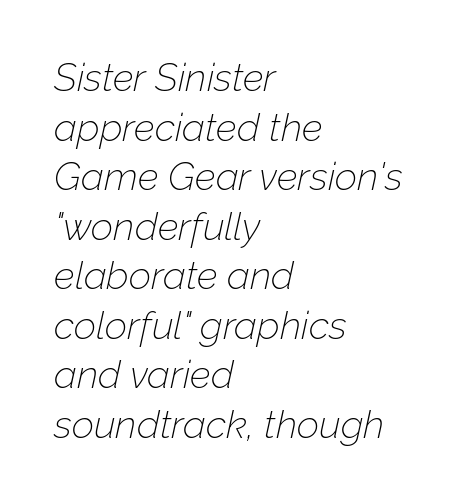
The image shows 39 px thin type, italic (leaning right); set left-aligned, normal line spacing (1.27x), normal letter spacing, not underlined; low stroke contrast and a medium x-height.
